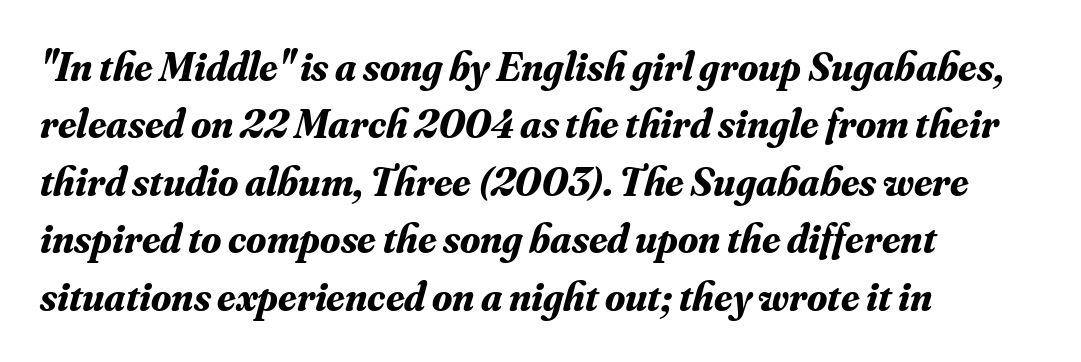
{"serif": "yes", "italic": "yes", "lean": "right", "slant_degrees": 16, "bold": "yes", "weight": "bold", "width": "normal", "stroke_contrast": "medium", "x_height": "small", "monospaced": "no", "underline": "no", "align": "left", "line_spacing": "normal", "line_spacing_ratio": 1.4, "letter_spacing": "normal", "letter_spacing_em": 0.0, "glyph_px": 41}
